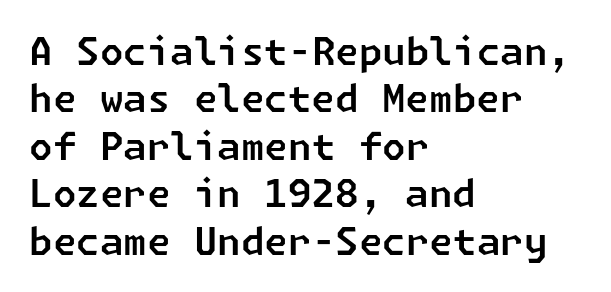
The image shows 38 px sans-serif type; set left-aligned, normal line spacing (1.25x), normal letter spacing, not underlined; low stroke contrast and a medium x-height.
